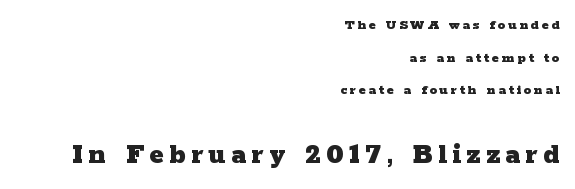
{"serif": "yes", "italic": "no", "bold": "yes", "weight": "heavy", "width": "wide", "stroke_contrast": "low", "x_height": "medium", "monospaced": "no", "underline": "no", "align": "right", "line_spacing": "loose", "line_spacing_ratio": 2.17, "larger_block": "second", "size_ratio": 2.0, "glyph_px": 30}
